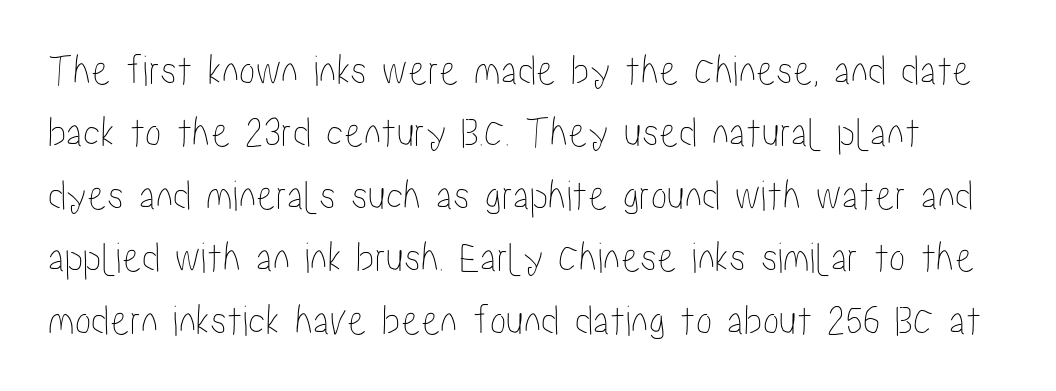
{"italic": "no", "width": "condensed", "stroke_contrast": "low", "x_height": "medium", "monospaced": "no", "underline": "no", "line_spacing": "normal", "line_spacing_ratio": 1.42, "letter_spacing": "normal", "letter_spacing_em": 0.0, "glyph_px": 44}
